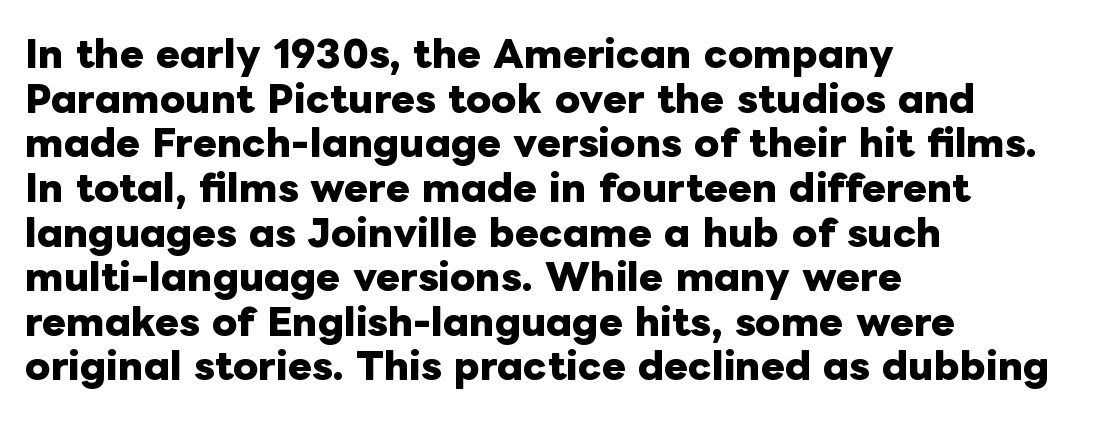
{"italic": "no", "bold": "yes", "weight": "heavy", "width": "normal", "stroke_contrast": "low", "x_height": "medium", "monospaced": "no", "underline": "no", "align": "left", "line_spacing_ratio": 1.24, "letter_spacing": "normal", "letter_spacing_em": 0.0, "glyph_px": 36}
